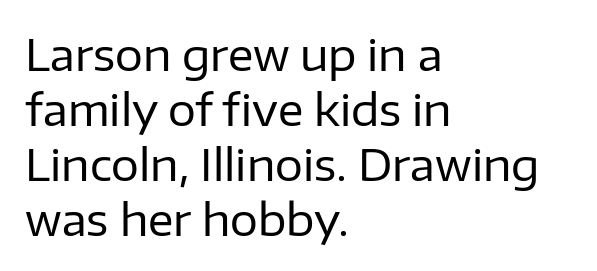
No extra tracking has been applied to these lines. Tall strokes in this sample are plumb rather than angled. No extra ink here — the face is not bold. Observe the absence of serifs on each vertical stroke in this sample. Lines of text with bare space underneath.
